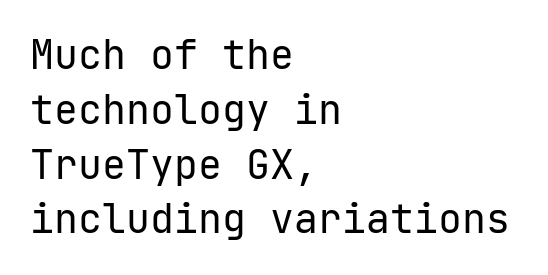
The image shows 40 px regular-weight sans-serif type, upright, monospaced; set left-aligned, normal line spacing (1.37x), normal letter spacing, not underlined; low stroke contrast and a medium x-height.
